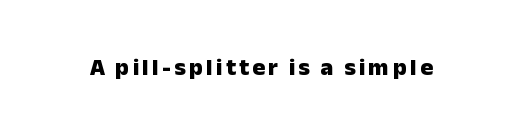
The image shows 24 px bold type, upright; set not underlined.
